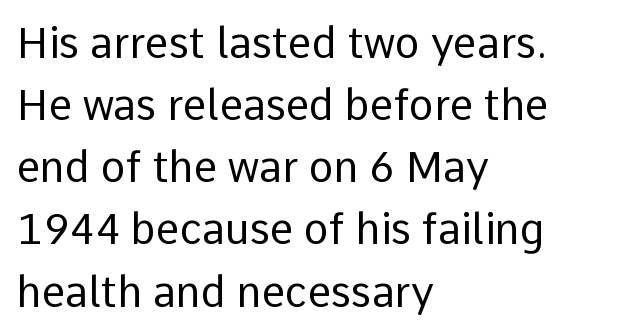
{"serif": "no", "italic": "no", "bold": "no", "weight": "regular", "width": "normal", "stroke_contrast": "low", "x_height": "medium", "monospaced": "no", "underline": "no", "align": "left", "line_spacing": "normal", "line_spacing_ratio": 1.48, "letter_spacing": "normal", "letter_spacing_em": 0.0, "glyph_px": 42}
